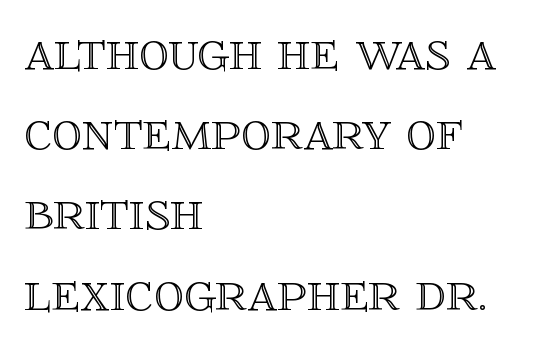
{"italic": "no", "width": "normal", "x_height": "large", "monospaced": "no", "underline": "no", "align": "left", "line_spacing": "normal", "line_spacing_ratio": 1.36, "letter_spacing": "normal", "letter_spacing_em": 0.0, "glyph_px": 59}
